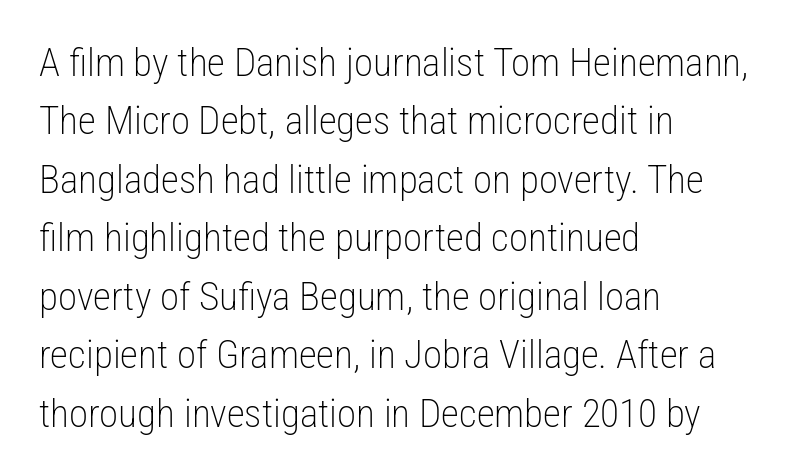
Do the characters align in a grid? No, the font is proportional. The face used here is rendered with its standard letterfit. Stems and bowls with no extra thickness — not bold. Casual observation: everything's shoved over to the left. Beneath every word, the page is bare.
